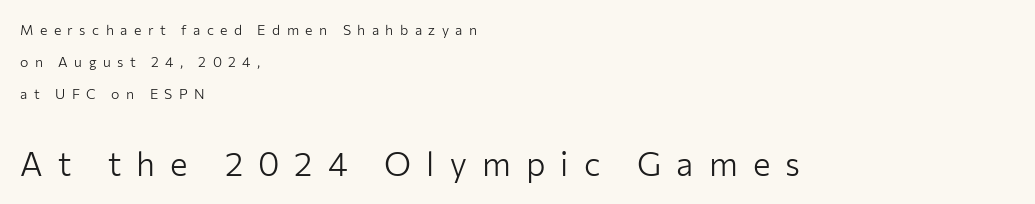
Q: Is the text bold? A: No.
Q: Is the text italic (slanted)? A: No, it is upright.
Q: Is the typeface a serif or a sans-serif typeface? A: Sans-serif.
Q: Is the text underlined? A: No.
Q: How is the paragraph aligned? A: Left-aligned.
Q: Is the spacing between letters normal or unusually wide? A: Unusually wide.
Q: Is the spacing between lines tight, normal or loose? A: Loose.
Q: Which block of text is set in a larger size, the first (top) or the second (bottom)? A: The second (bottom) one.
Q: Width (condensed, normal, or wide)? A: Normal.
Q: Stroke contrast? A: Low.
Q: x-height? A: Medium.
Q: Monospaced? A: No.
